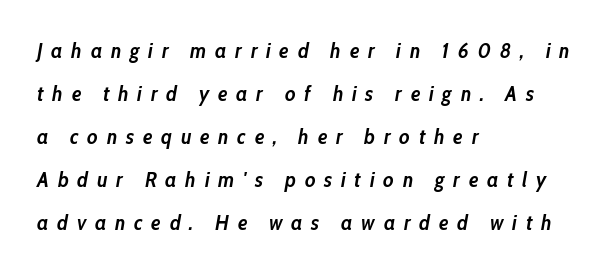
The image shows 21 px bold type, italic (leaning right); set left-aligned, loose line spacing (2.05x), unusually wide letter spacing (+0.42 em), not underlined.
